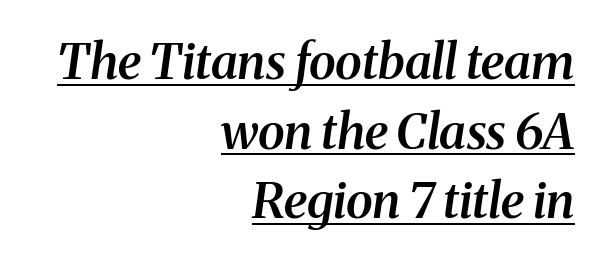
{"serif": "yes", "italic": "yes", "lean": "right", "slant_degrees": 8, "bold": "semi", "weight": "semibold", "width": "normal", "stroke_contrast": "medium", "x_height": "medium", "monospaced": "no", "underline": "yes", "align": "right", "line_spacing": "normal", "line_spacing_ratio": 1.42, "letter_spacing": "normal", "letter_spacing_em": 0.0, "glyph_px": 49}
